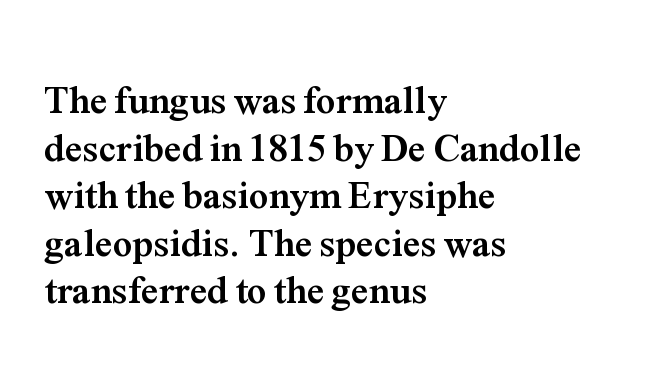
The image shows 39 px semibold serif type, upright; set left-aligned, line spacing 1.22x, normal letter spacing, not underlined; medium stroke contrast and a medium x-height.
